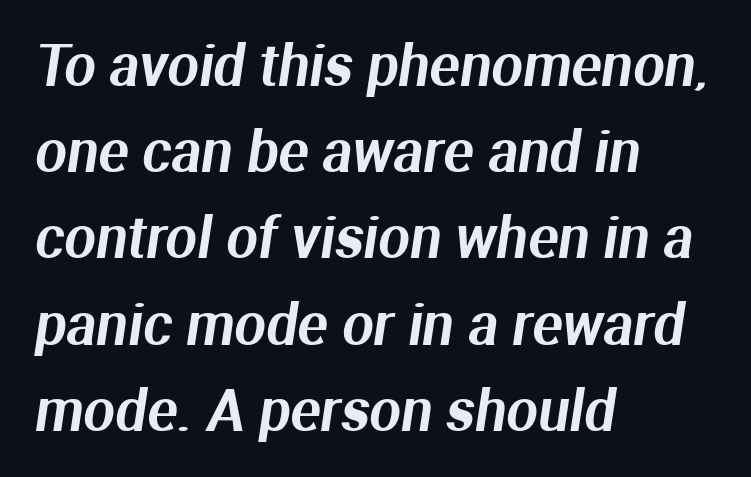
The image shows 56 px sans-serif type; set left-aligned, normal line spacing (1.54x), normal letter spacing, not underlined; medium stroke contrast and a medium x-height.
